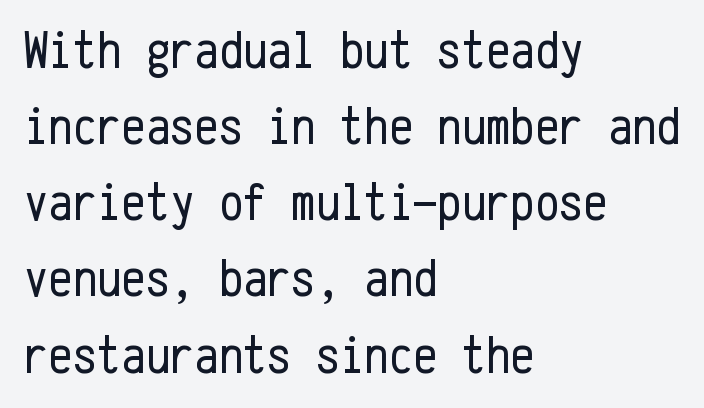
The image shows 54 px regular-weight, condensed sans-serif type, upright, monospaced; set left-aligned, normal line spacing (1.41x), normal letter spacing, not underlined; low stroke contrast and a medium x-height.
